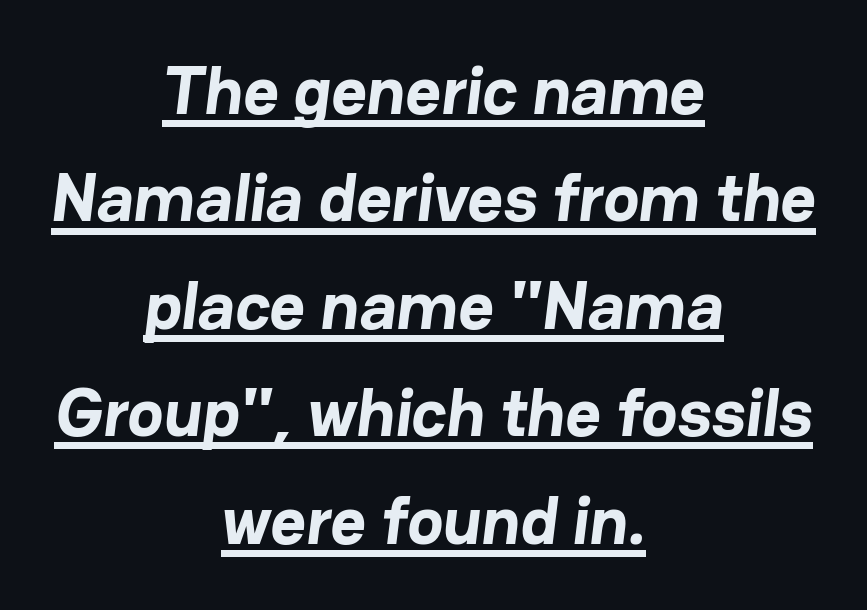
Heavy-handed strokes throughout: this text is bold. Typographically, this falls in the sans-serif category. Quick note: underline on. Vertical spacing — default.
